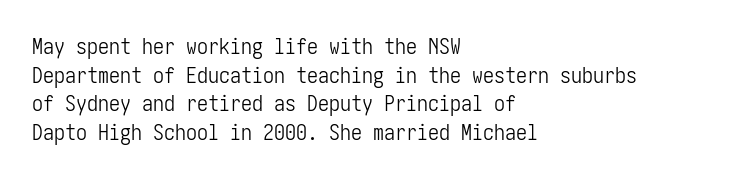
Q: Is the text bold? A: No.
Q: Is the text italic (slanted)? A: No, it is upright.
Q: Is the text underlined? A: No.
Q: How is the paragraph aligned? A: Left-aligned.
Q: Is the spacing between letters normal or unusually wide? A: Normal.
Q: Is the spacing between lines tight, normal or loose? A: Normal.
